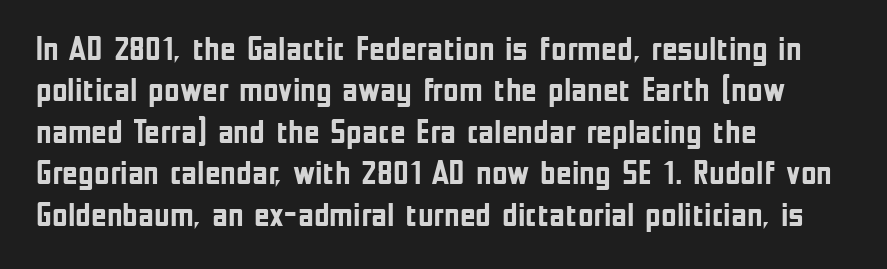
In terms of weight, the rendering is a true, heavy bold. The string is rendered with underlining switched off. Upright lettering throughout. There is no visible air inserted between adjacent glyphs. Letterform terminals end flat and unadorned throughout the passage. Looks like regular typesetting: each glyph gets only the width it needs.
